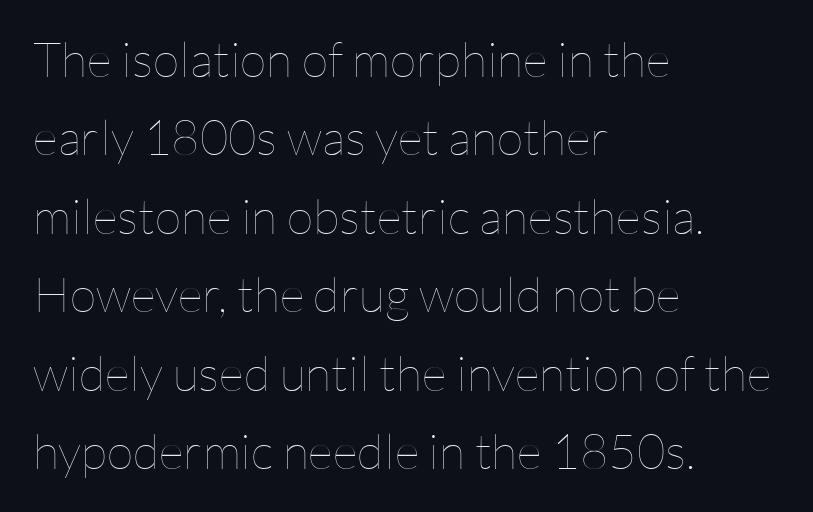
Unbolded letterforms with no extra heft. Tracking value appears to be zero — textbook default spacing. Is this a fixed-width face? No — the glyphs have proportional, varying widths. Whoever set this chose a conventional vertical rhythm.
